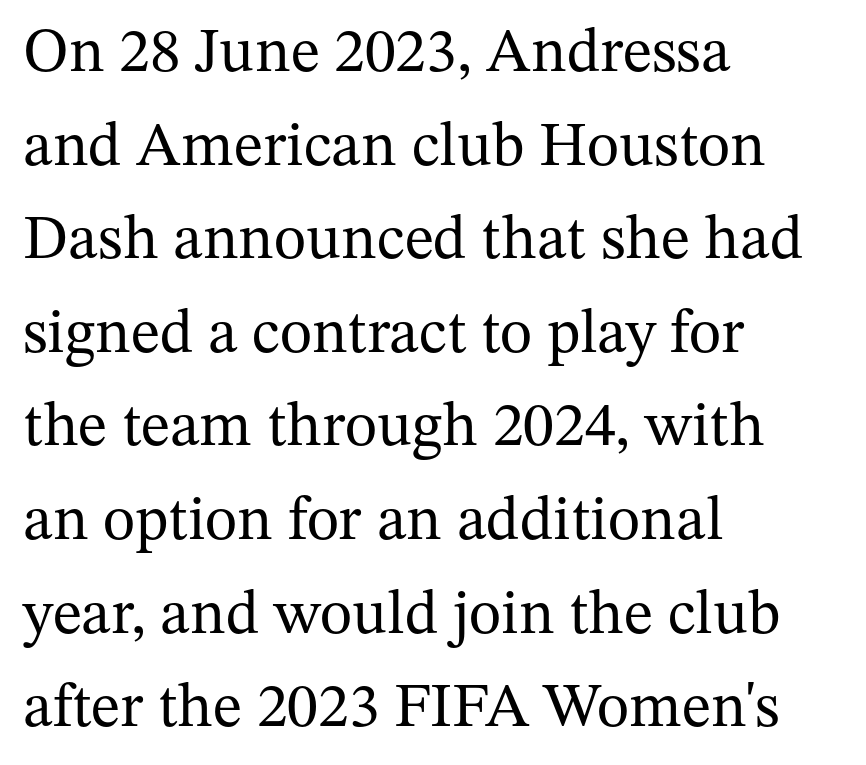
The image shows 62 px regular-weight serif type, upright; set left-aligned, normal line spacing (1.51x), normal letter spacing, not underlined; medium stroke contrast and a medium x-height.
